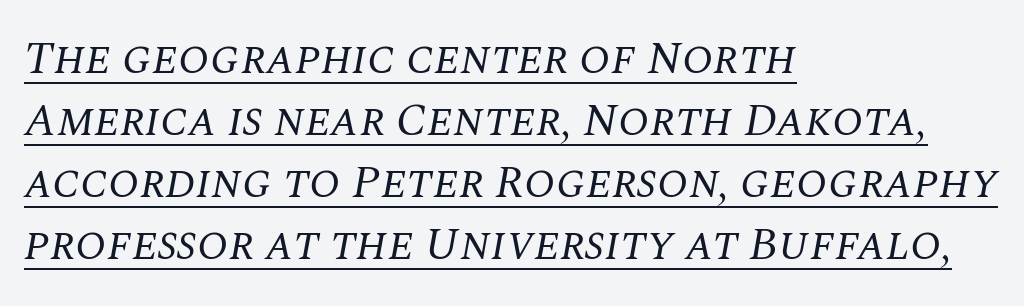
{"serif": "yes", "italic": "yes", "lean": "right", "slant_degrees": 10, "bold": "no", "weight": "regular", "width": "normal", "stroke_contrast": "medium", "x_height": "large", "monospaced": "no", "underline": "yes", "align": "left", "line_spacing": "normal", "line_spacing_ratio": 1.35, "letter_spacing": "normal", "letter_spacing_em": 0.0, "glyph_px": 46}
